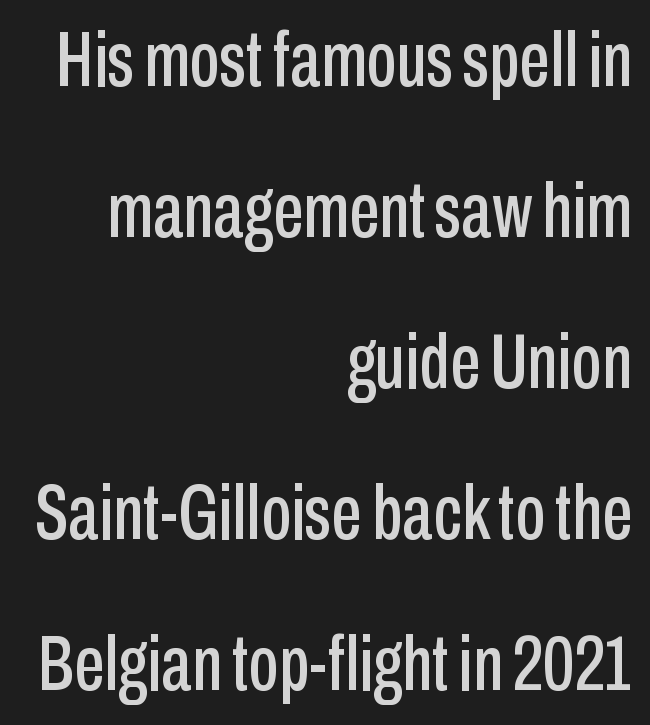
Q: Is the text italic (slanted)? A: No, it is upright.
Q: Is the typeface a serif or a sans-serif typeface? A: Sans-serif.
Q: Is the text underlined? A: No.
Q: How is the paragraph aligned? A: Right-aligned.
Q: Is the spacing between letters normal or unusually wide? A: Normal.
Q: Is the spacing between lines tight, normal or loose? A: Loose.
Q: Width (condensed, normal, or wide)? A: Condensed.
Q: Stroke contrast? A: Low.
Q: x-height? A: Medium.
Q: Monospaced? A: No.
